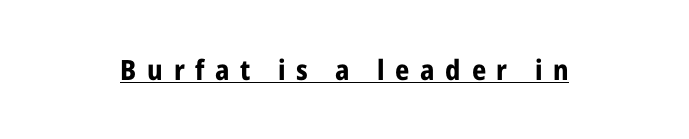
{"serif": "no", "italic": "no", "bold": "yes", "weight": "bold", "width": "condensed", "stroke_contrast": "low", "x_height": "medium", "monospaced": "no", "underline": "yes", "letter_spacing": "wide", "letter_spacing_em": 0.38, "glyph_px": 28}
